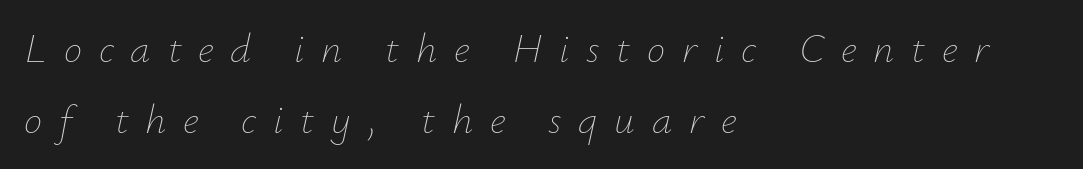
This reads as an unemphasized weight, regular at the heaviest. Glance below the letters and you will spot only blank space. Characters follow at a spacing far wider than the type designer built in. Casual observation: everything's shoved over to the left.
